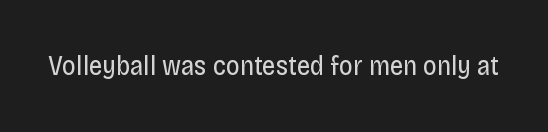
Q: Is the text bold? A: No.
Q: Is the text italic (slanted)? A: No, it is upright.
Q: Is the text underlined? A: No.
Q: Is the spacing between letters normal or unusually wide? A: Normal.
